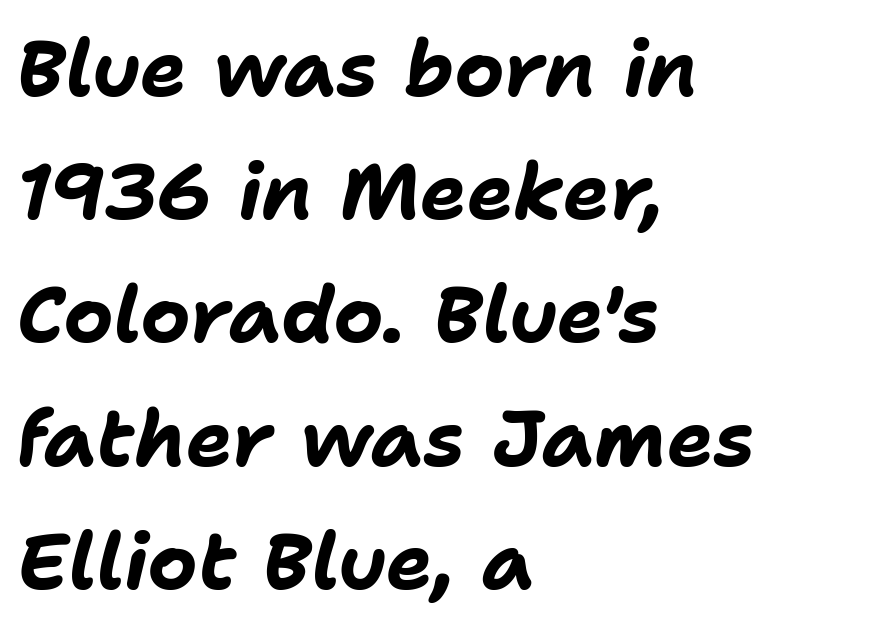
Q: Is the text bold? A: Yes.
Q: Is the text italic (slanted)? A: Yes, it leans right by about 11 degrees.
Q: Is the text underlined? A: No.
Q: How is the paragraph aligned? A: Left-aligned.
Q: Is the spacing between letters normal or unusually wide? A: Normal.
Q: Is the spacing between lines tight, normal or loose? A: Normal.
Q: Width (condensed, normal, or wide)? A: Normal.
Q: Stroke contrast? A: Low.
Q: x-height? A: Medium.
Q: Monospaced? A: No.
